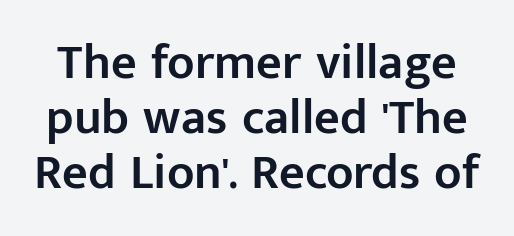
Nope, no serifs anywhere on these letters. Vertically, the passage feels compressed, each row crowding the next. In terms of posture, this sample is upright. A clean baseline with only descenders dipping below it.
